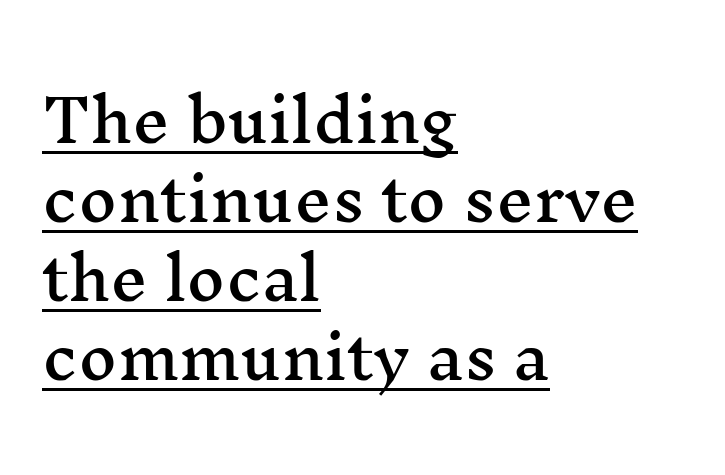
What's the leading like? Ordinary, nothing unusual. Notice how a bar underscores the lettering throughout. This rendering leaves character spacing at its baseline value. Observe the serifs anchoring each vertical stroke in this sample. The face used here is proportionally spaced, like ordinary book or web type. Teacher's note: observe the even left margin — that is flush-left alignment.
